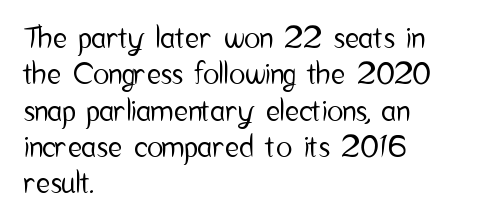
{"serif": "no", "italic": "no", "width": "condensed", "stroke_contrast": "low", "x_height": "medium", "monospaced": "no", "underline": "no", "align": "left", "line_spacing_ratio": 1.21, "letter_spacing": "normal", "letter_spacing_em": 0.0, "glyph_px": 30}
